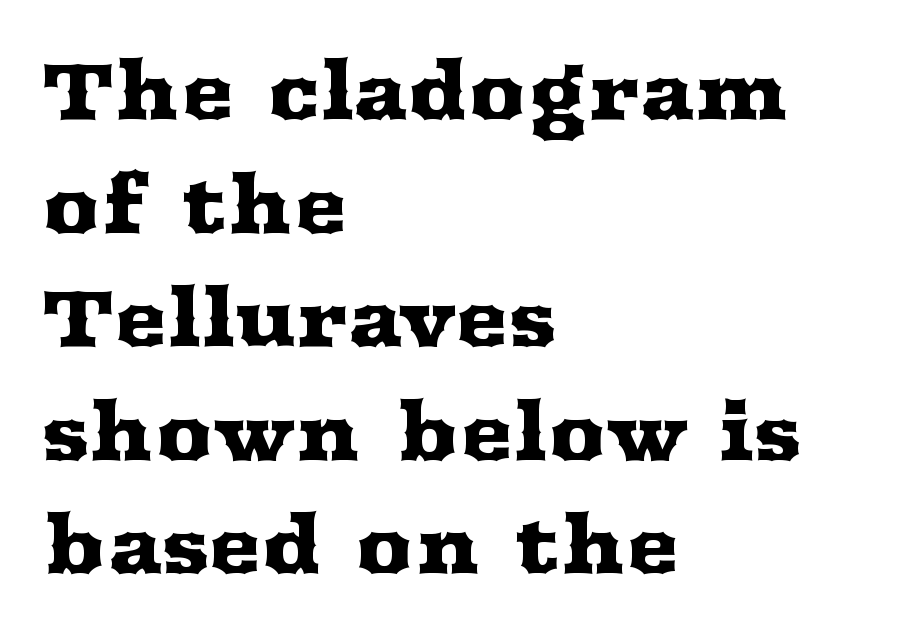
Each word holds together tightly as a unit, with standard inter-letter gaps. Left-aligned paragraph, ragged on the right. Serif or sans? Serif — the stroke terminals have little feet. Quick note: underline off. The rendering uses natural spacing where letterforms have individual widths.
